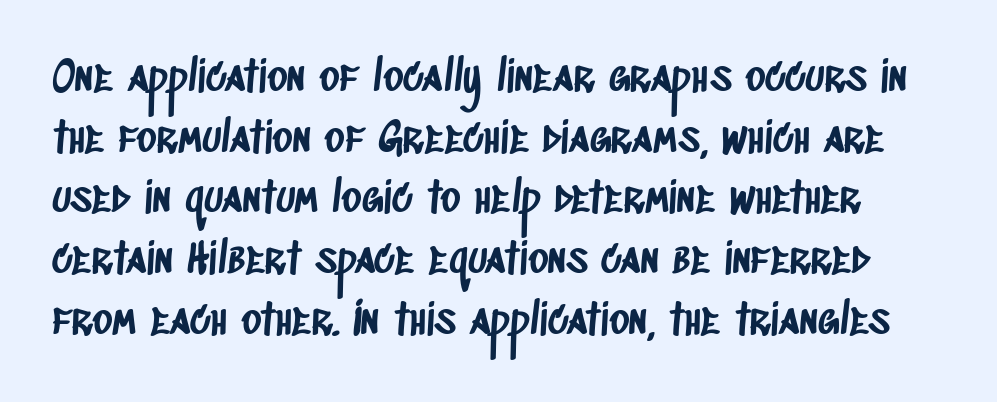
Spacing verdict: proportional, widths tailored to each character. There is no visible air inserted between adjacent glyphs. Any mark beneath the type? The region is blank. Whoever set this chose a conventional vertical rhythm.
